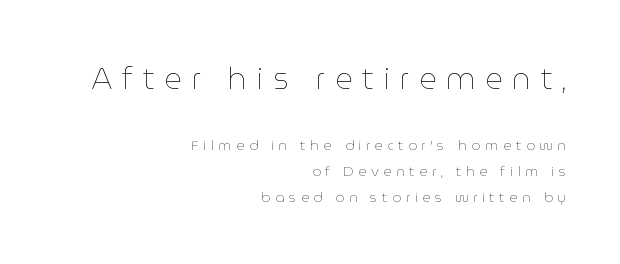
If you drew a line through each stem, it would be perfectly vertical. Type without underlining. Think of a printed novel: that variable character pitch is what you see here. This sample is right-justified, so line beginnings fall wherever the words allow.
